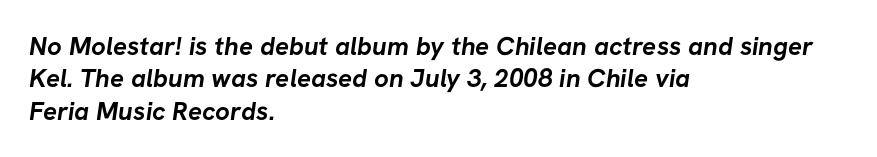
The image shows 26 px bold type; set left-aligned, normal line spacing (1.25x), normal letter spacing, not underlined.
